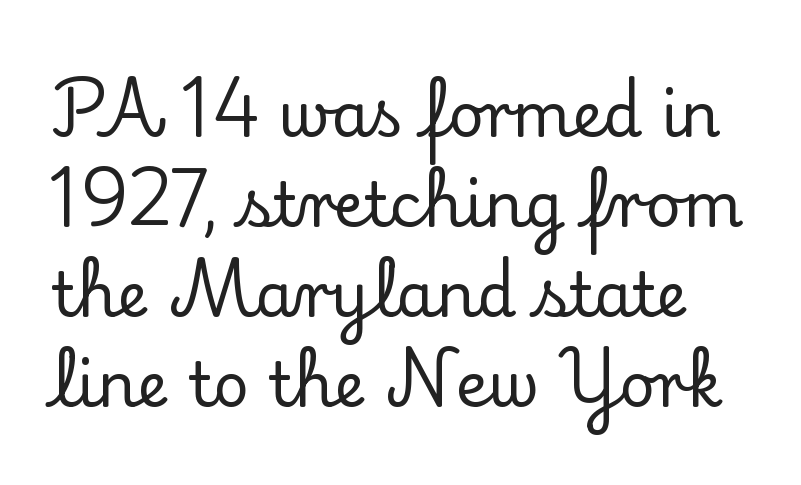
The image shows 62 px serif type, upright; set normal line spacing (1.45x), normal letter spacing, not underlined; low stroke contrast and a small x-height.
